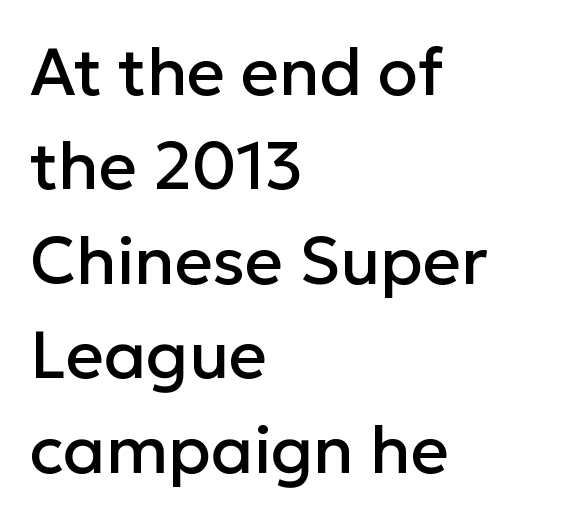
The passage shown is typed in a proportional face where columns would drift. This sample keeps an unexceptional amount of space between lines. It's the straight-up-and-down kind of type. The face used here is rendered with its standard letterfit. Beneath every word, the page is bare.
